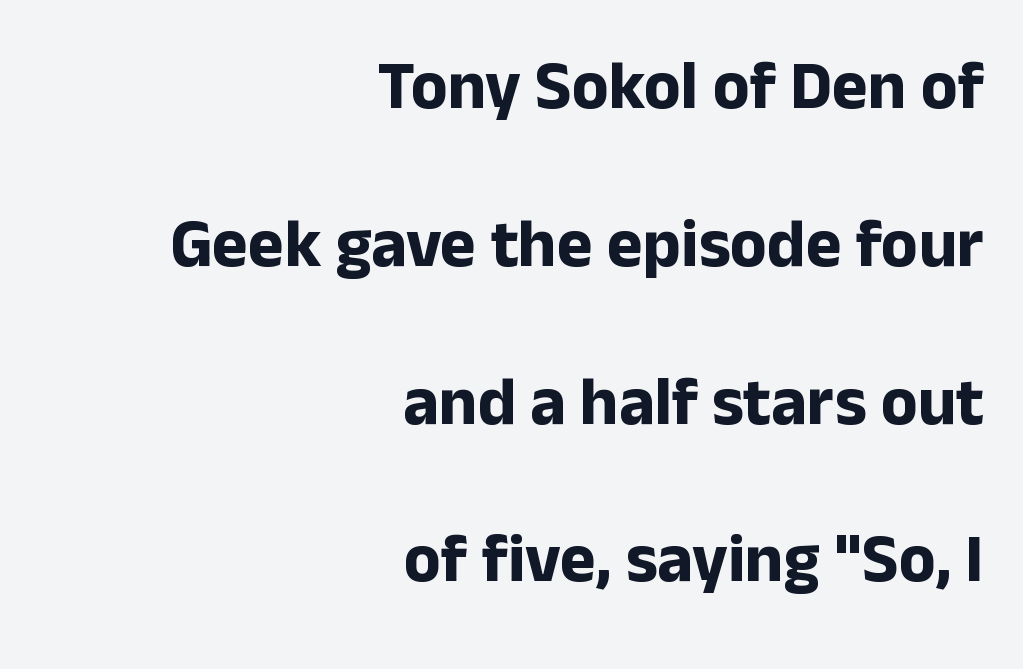
If you drew a line through each stem, it would be perfectly vertical. The passage shown is typed in a proportional face where columns would drift. Descenders are the only things crossing below the line. Bold? Absolutely — the strokes are thick and heavy. Leftover space on each line is placed entirely before the opening word. What kind of face is this? One without serifs — a sans.
